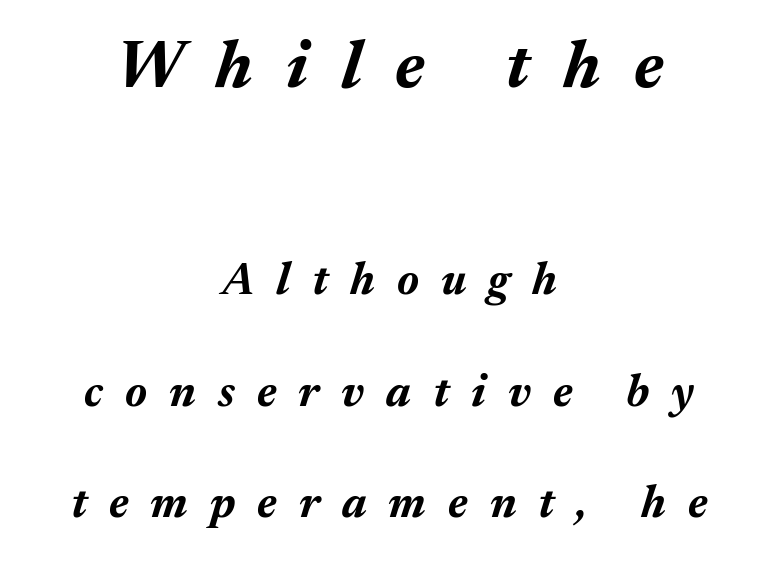
Q: Is the text bold? A: Yes.
Q: Is the text italic (slanted)? A: Yes, it leans right by about 17 degrees.
Q: Is the text underlined? A: No.
Q: How is the paragraph aligned? A: Centered.
Q: Is the spacing between letters normal or unusually wide? A: Unusually wide.
Q: Is the spacing between lines tight, normal or loose? A: Loose.
Q: Which block of text is set in a larger size, the first (top) or the second (bottom)? A: The first (top) one.
Q: Width (condensed, normal, or wide)? A: Normal.
Q: Stroke contrast? A: Medium.
Q: x-height? A: Medium.
Q: Monospaced? A: No.
